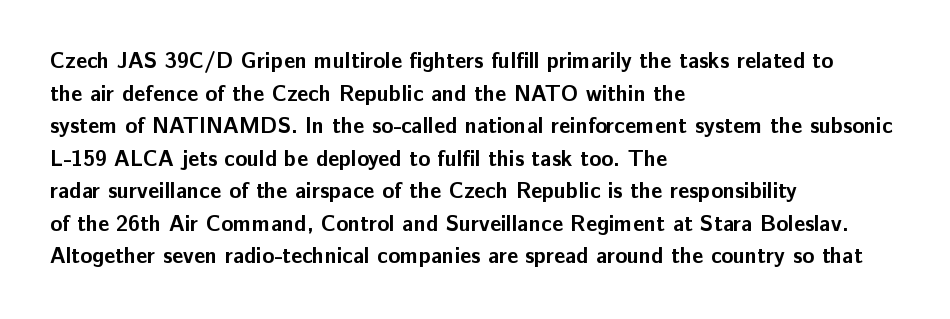
The image shows 22 px bold type, upright; set left-aligned, normal line spacing (1.48x), normal letter spacing, not underlined.
